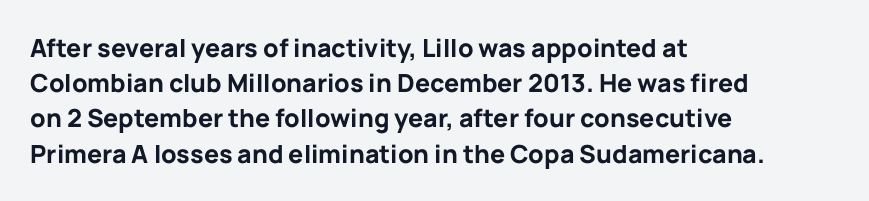
The image shows 25 px bold type, upright; set left-aligned, normal line spacing (1.41x), normal letter spacing, not underlined.
